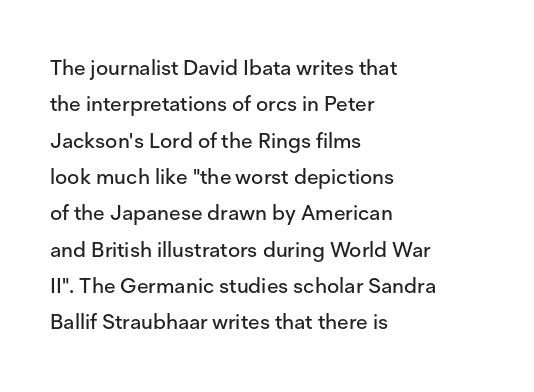
The image shows 21 px text type, upright; set left-aligned, line spacing 1.73x, normal letter spacing, not underlined.
